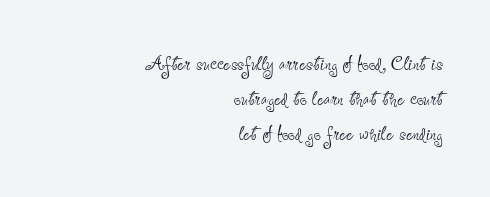
Stem width sits at or under what a default text font uses. The line texture is even and compact thanks to regular tracking. Normally led — the rows are evenly, conventionally spaced. Has an underline been added? It has not.
